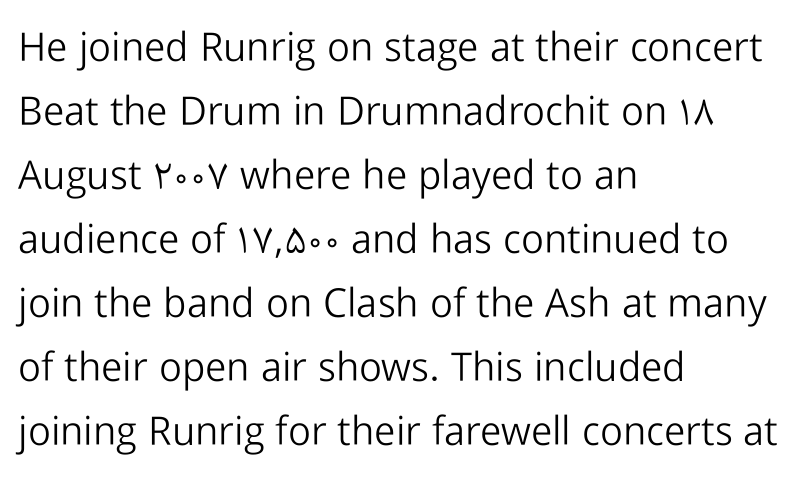
Q: Is the text bold? A: No.
Q: Is the text italic (slanted)? A: No, it is upright.
Q: Is the typeface a serif or a sans-serif typeface? A: Sans-serif.
Q: Is the text underlined? A: No.
Q: How is the paragraph aligned? A: Left-aligned.
Q: Is the spacing between letters normal or unusually wide? A: Normal.
Q: Is the spacing between lines tight, normal or loose? A: Normal.
Q: Width (condensed, normal, or wide)? A: Normal.
Q: Stroke contrast? A: Low.
Q: x-height? A: Medium.
Q: Monospaced? A: No.
